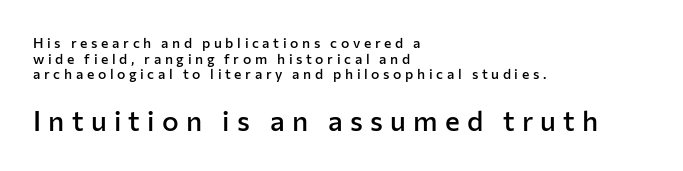
The image shows 28 px semibold sans-serif type, upright; set left-aligned, tight line spacing (1.11x), unusually wide letter spacing (+0.26 em), not underlined; the second (bottom) block is 2.0x larger; low stroke contrast and a medium x-height.
